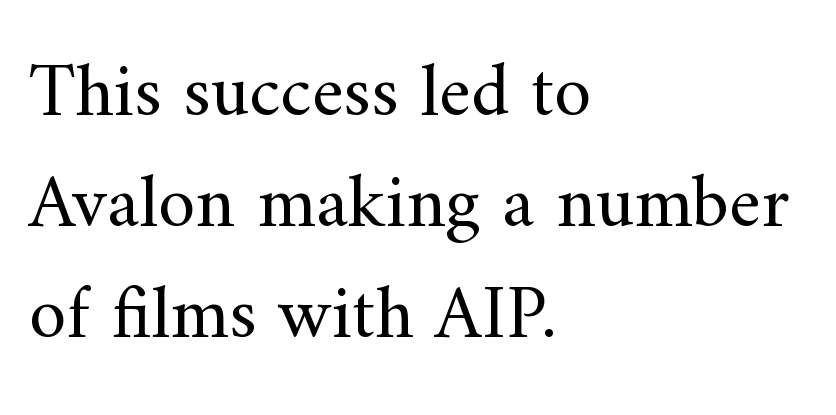
Q: Is the text bold? A: No.
Q: Is the text italic (slanted)? A: No, it is upright.
Q: Is the typeface a serif or a sans-serif typeface? A: Serif.
Q: Is the text underlined? A: No.
Q: How is the paragraph aligned? A: Left-aligned.
Q: Is the spacing between letters normal or unusually wide? A: Normal.
Q: Is the spacing between lines tight, normal or loose? A: Normal.
Q: Width (condensed, normal, or wide)? A: Normal.
Q: Stroke contrast? A: Medium.
Q: x-height? A: Small.
Q: Monospaced? A: No.
